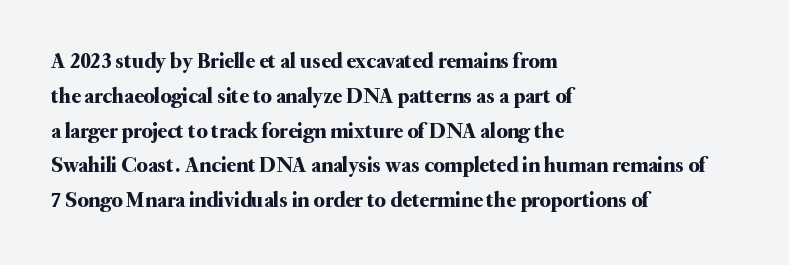
{"italic": "no", "underline": "no", "align": "left", "line_spacing": "normal", "line_spacing_ratio": 1.58, "letter_spacing": "normal", "letter_spacing_em": 0.0, "glyph_px": 22}
